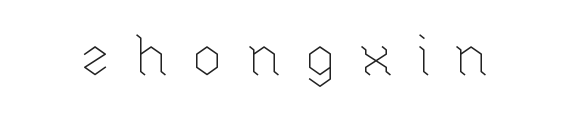
Substantial extra tracking has been applied to these lines. Any mark beneath the type? The region is blank. This sample has the flowing, uneven cadence of proportional lettering. The letters look calm and open, with moderate or lighter stems. Tall strokes in this sample are plumb rather than angled.
